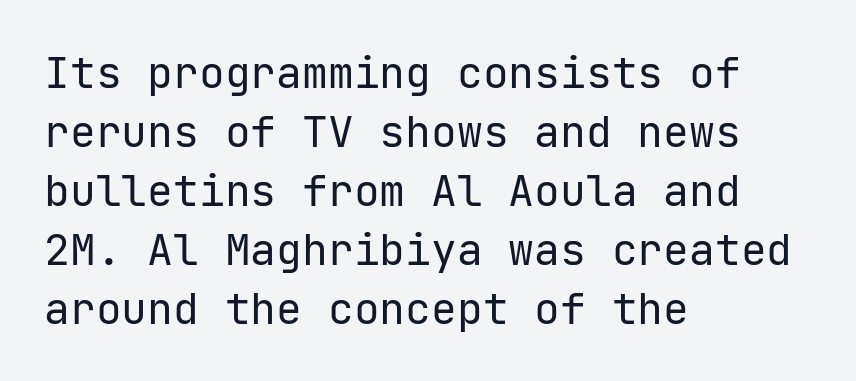
The image shows 43 px regular-weight sans-serif type, upright; set left-aligned, normal line spacing (1.37x), normal letter spacing, not underlined; low stroke contrast and a medium x-height.
